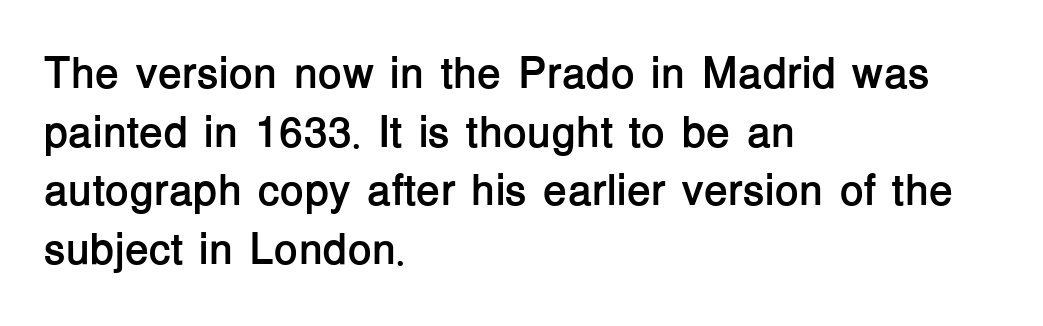
Q: Is the text bold? A: Yes.
Q: Is the text italic (slanted)? A: No, it is upright.
Q: Is the typeface a serif or a sans-serif typeface? A: Sans-serif.
Q: Is the text underlined? A: No.
Q: How is the paragraph aligned? A: Left-aligned.
Q: Is the spacing between letters normal or unusually wide? A: Normal.
Q: Is the spacing between lines tight, normal or loose? A: Normal.
Q: Width (condensed, normal, or wide)? A: Normal.
Q: Stroke contrast? A: Low.
Q: x-height? A: Medium.
Q: Monospaced? A: No.
